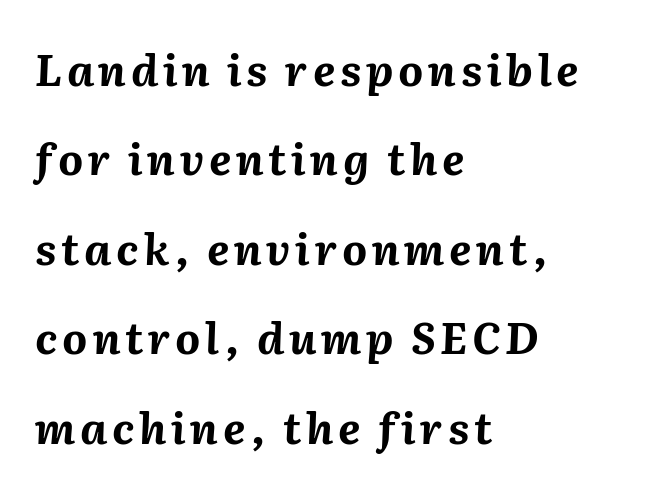
The space beneath each line is pristine and unruled. Would a proofreader flag this as italicized? Yes. The lines are quadded left. Looks like regular typesetting: each glyph gets only the width it needs.
